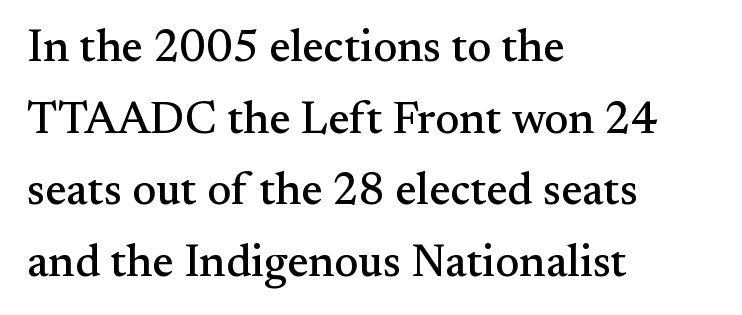
The image shows 45 px serif type, upright; set left-aligned, normal line spacing (1.59x), normal letter spacing, not underlined; medium stroke contrast and a small x-height.
